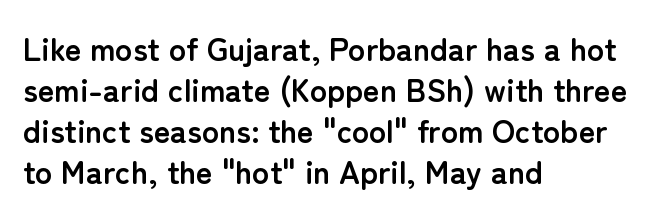
A normal amount of white space separates one row of letters from the next. A typesetter would mark this as roman, not italic. Looks like regular typesetting: each glyph gets only the width it needs. Which margin do the lines hug? The left one — the right edge is uneven.
